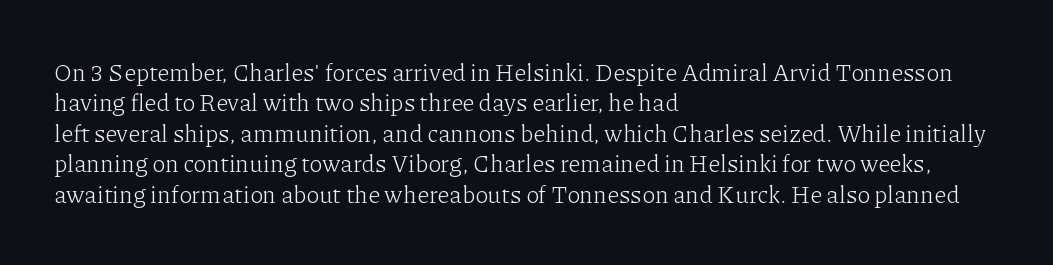
The type sits square on the baseline with zero lean. Only glyphs here, with clear space below each row. This sample is left-justified, so line endings fall wherever the words run out. Nothing unusual about the tracking: characters are spaced as the font intends. No extra ink here — the face is not bold.
